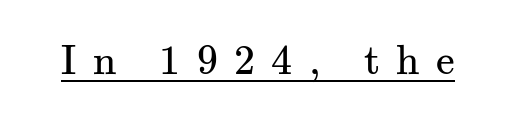
The image shows 42 px regular-weight serif type, upright; set unusually wide letter spacing (+0.39 em), underlined; medium stroke contrast and a small x-height.
